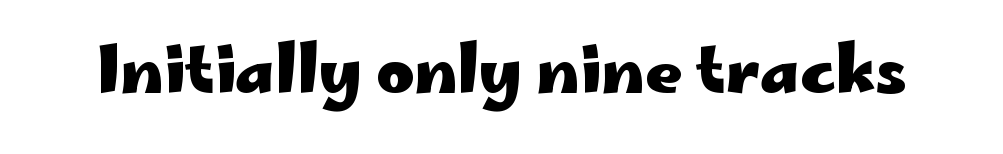
The image shows 64 px heavy, wide sans-serif type, upright; set normal letter spacing, not underlined; low stroke contrast and a small x-height.
